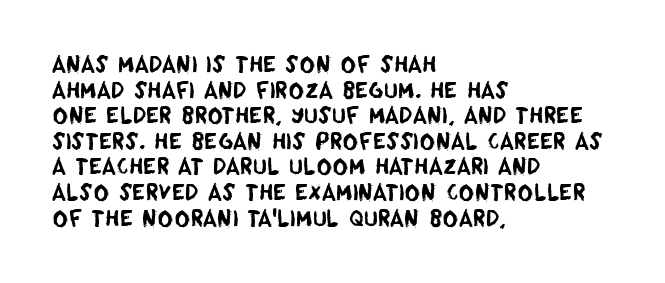
{"underline": "no", "align": "left", "line_spacing_ratio": 1.22, "letter_spacing": "normal", "letter_spacing_em": 0.0, "glyph_px": 21}
